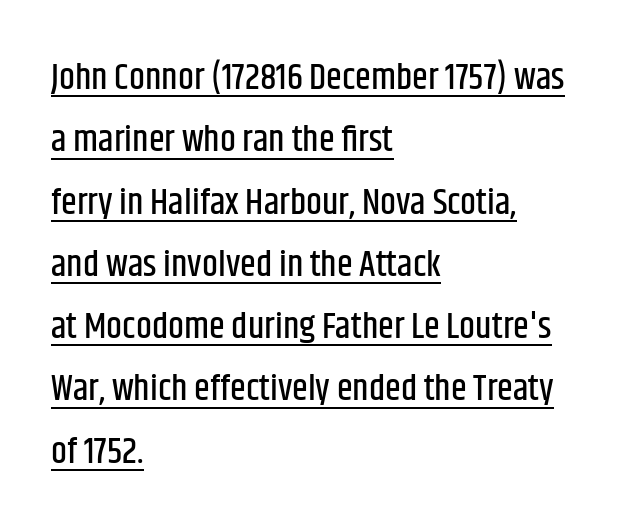
The image shows 36 px condensed sans-serif type, upright; set left-aligned, line spacing 1.73x, normal letter spacing, underlined; low stroke contrast and a large x-height.
